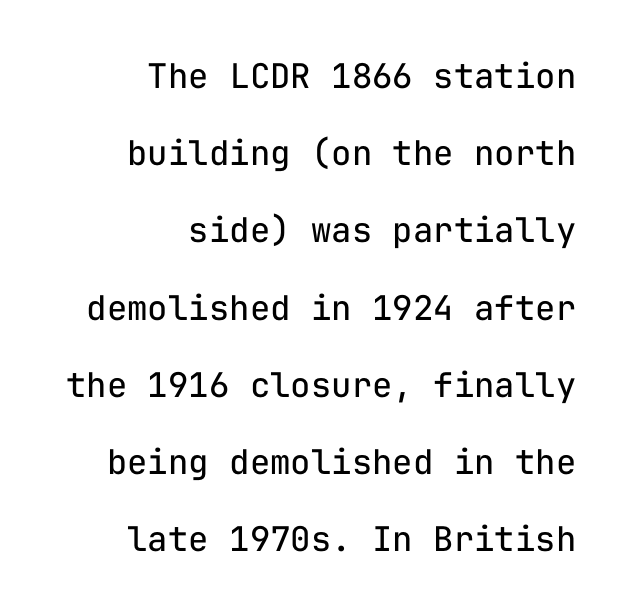
These lines stand farther apart than default settings would place them. The passage shown is typed in a monospace face where columns stay perfectly aligned. The strokes are not fattened; the text isn't bold. Each letter's strokes conclude bluntly, with no projecting serifs. The tracking reads as untouched default to a designer's eye.
